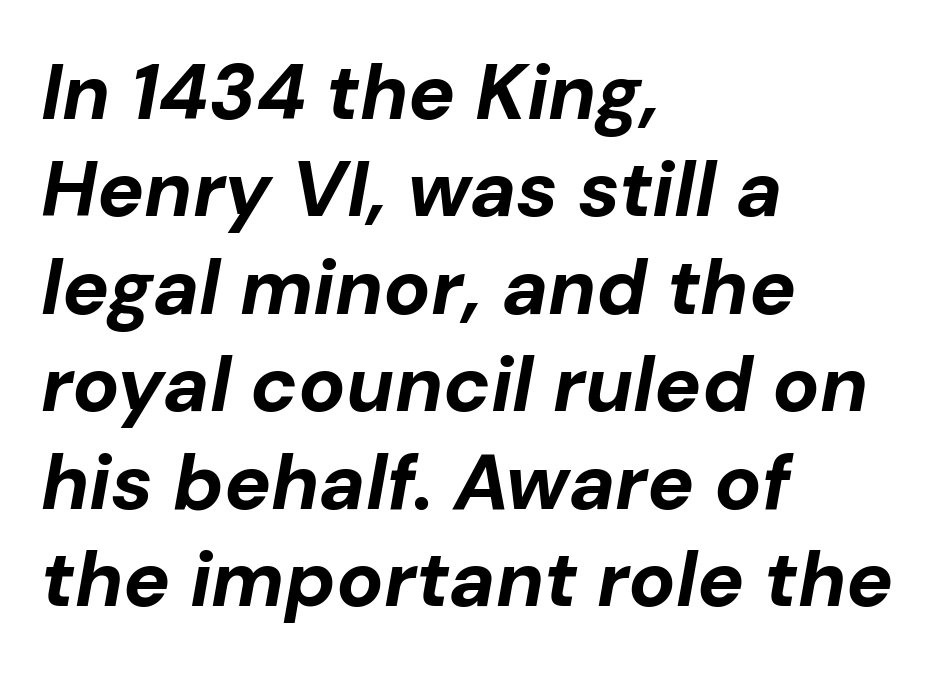
The image shows 78 px bold type, italic (leaning right); set left-aligned, normal line spacing (1.25x), normal letter spacing, not underlined; low stroke contrast and a medium x-height.
